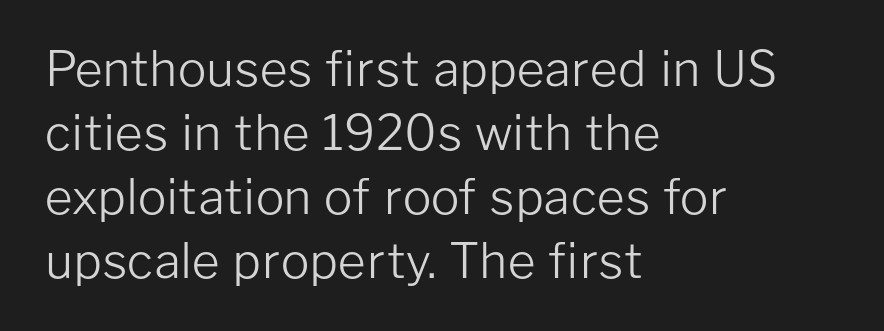
Q: Is the text bold? A: No.
Q: Is the text italic (slanted)? A: No, it is upright.
Q: Is the typeface a serif or a sans-serif typeface? A: Sans-serif.
Q: Is the text underlined? A: No.
Q: How is the paragraph aligned? A: Left-aligned.
Q: Is the spacing between letters normal or unusually wide? A: Normal.
Q: Is the spacing between lines tight, normal or loose? A: Normal.
Q: Width (condensed, normal, or wide)? A: Normal.
Q: Stroke contrast? A: Low.
Q: x-height? A: Medium.
Q: Monospaced? A: No.
